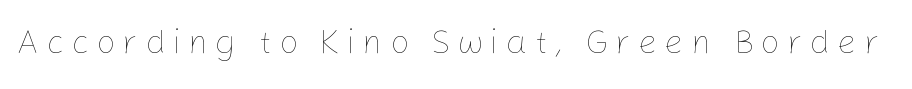
Q: Is the text bold? A: No.
Q: Is the text italic (slanted)? A: No, it is upright.
Q: Is the text underlined? A: No.
Q: Is the spacing between letters normal or unusually wide? A: Unusually wide.
Q: Width (condensed, normal, or wide)? A: Normal.
Q: Stroke contrast? A: Low.
Q: x-height? A: Medium.
Q: Monospaced? A: No.
